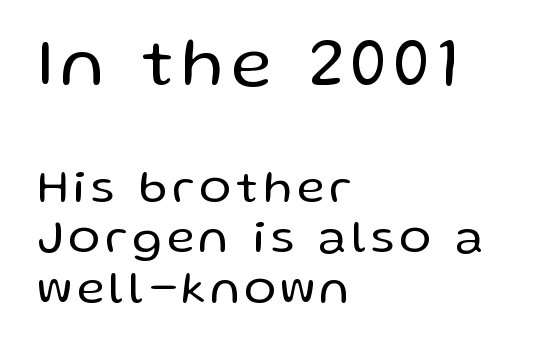
{"serif": "no", "italic": "no", "bold": "no", "weight": "regular", "width": "normal", "stroke_contrast": "low", "x_height": "medium", "monospaced": "no", "underline": "no", "align": "left", "line_spacing": "tight", "line_spacing_ratio": 1.08, "larger_block": "first", "size_ratio": 1.49, "glyph_px": 70}
